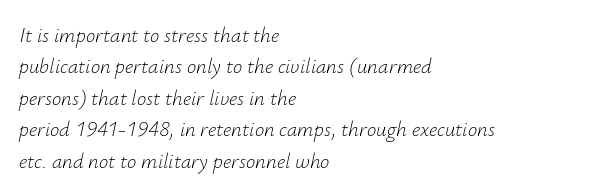
{"italic": "yes", "lean": "right", "slant_degrees": 12, "bold": "no", "underline": "no", "align": "left", "line_spacing": "normal", "line_spacing_ratio": 1.5, "letter_spacing": "normal", "letter_spacing_em": 0.0, "glyph_px": 21}
